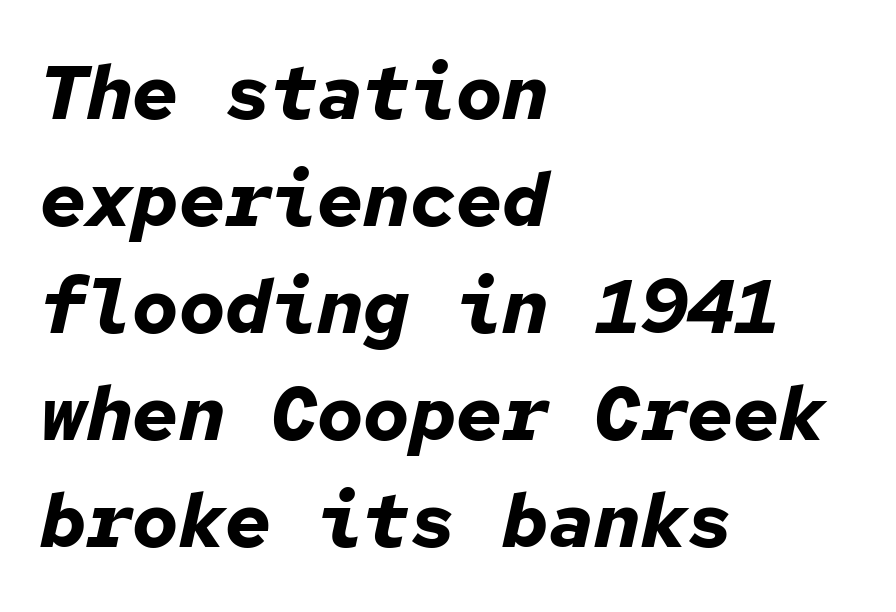
The image shows 77 px bold type, italic (leaning right), monospaced; set left-aligned, normal line spacing (1.39x), normal letter spacing, not underlined; low stroke contrast and a medium x-height.
